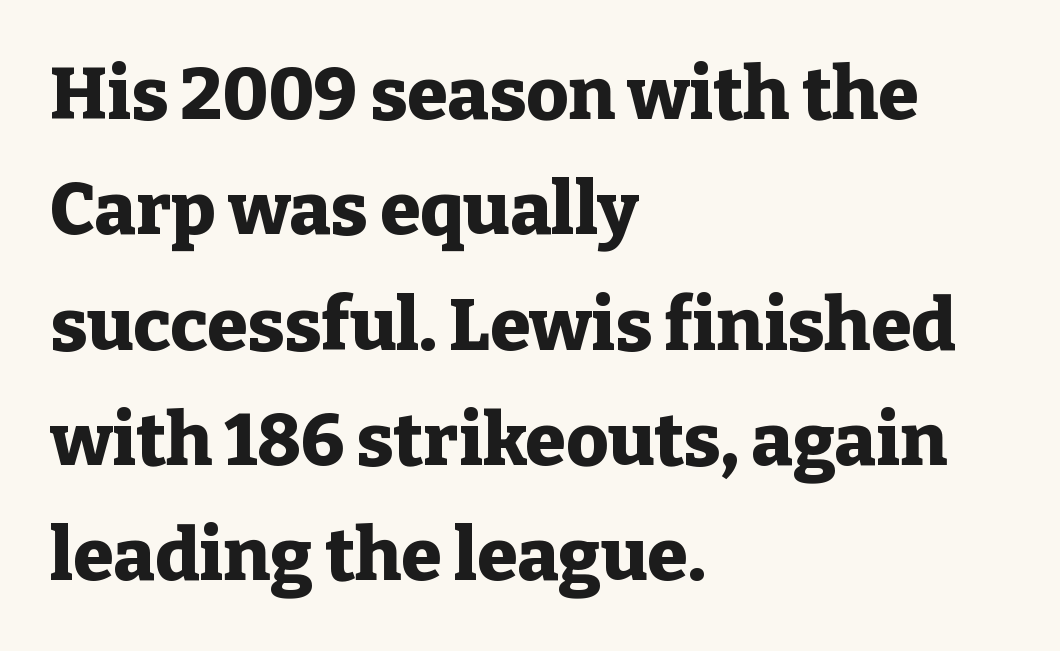
A typesetter would call this proportional, since set widths differ per character. Every character sits straight up, as roman type does. Which margin do the lines hug? The left one — the right edge is uneven. Quick note: interline space is typical. Underline: absent. The letters sit at their default tracking, neither squeezed nor spread.
